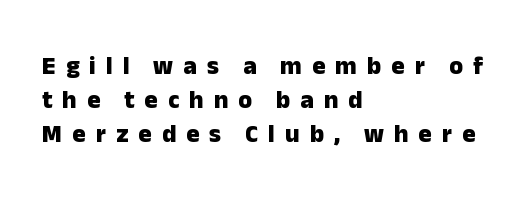
{"italic": "no", "bold": "yes", "underline": "no", "align": "left", "line_spacing": "normal", "line_spacing_ratio": 1.37, "letter_spacing": "wide", "letter_spacing_em": 0.4, "glyph_px": 25}
